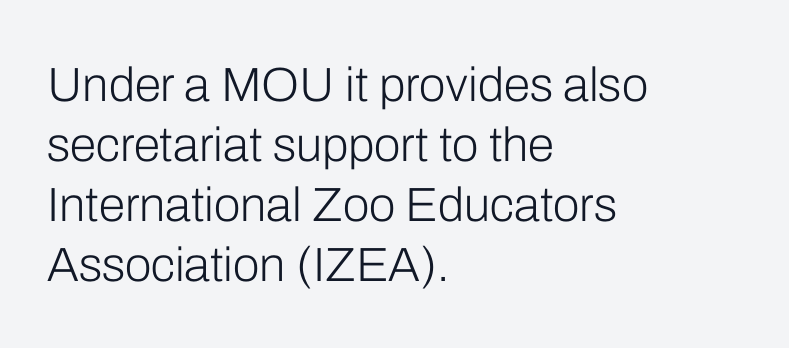
The image shows 48 px light sans-serif type, upright; set left-aligned, normal line spacing (1.25x), normal letter spacing, not underlined; low stroke contrast and a medium x-height.
